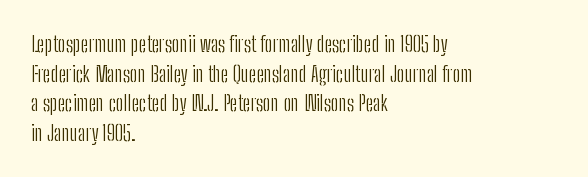
The image shows 21 px text type, upright; set left-aligned, normal line spacing (1.41x), normal letter spacing, not underlined.
